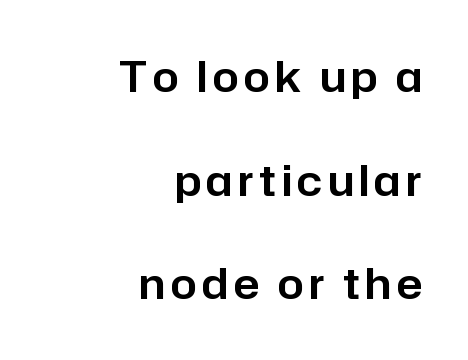
A great deal of white space separates one row of letters from the next. Line ends are locked; line starts wander. The passage shown is typeset with a sans-serif family. Think of a printed novel: that variable character pitch is what you see here.
